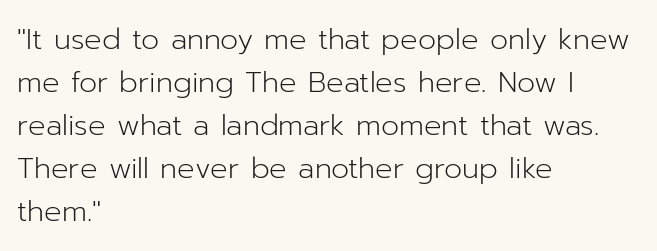
The image shows 29 px light sans-serif type, upright; set left-aligned, normal line spacing (1.48x), normal letter spacing, not underlined; low stroke contrast and a medium x-height.
